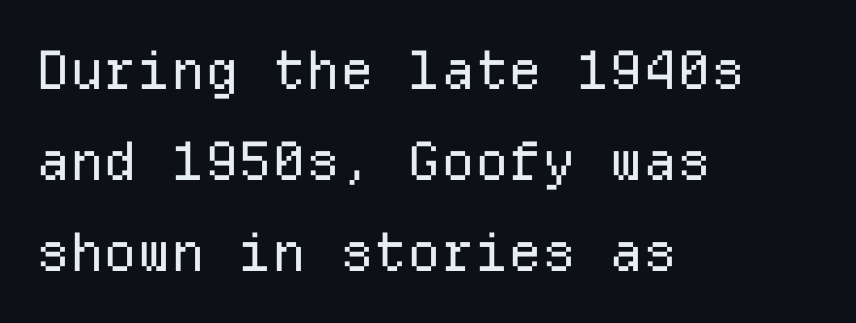
Q: Is the text bold? A: No.
Q: Is the text italic (slanted)? A: No, it is upright.
Q: Is the typeface a serif or a sans-serif typeface? A: Sans-serif.
Q: Is the text underlined? A: No.
Q: How is the paragraph aligned? A: Left-aligned.
Q: Is the spacing between letters normal or unusually wide? A: Normal.
Q: Width (condensed, normal, or wide)? A: Normal.
Q: Stroke contrast? A: Low.
Q: x-height? A: Medium.
Q: Monospaced? A: Yes.
